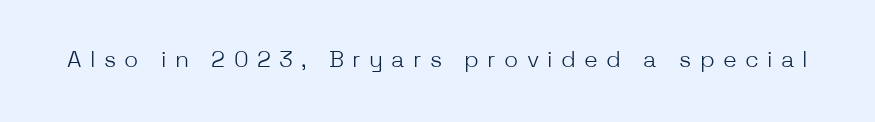
{"italic": "no", "bold": "no", "underline": "no", "letter_spacing": "wide", "letter_spacing_em": 0.36, "glyph_px": 23}
